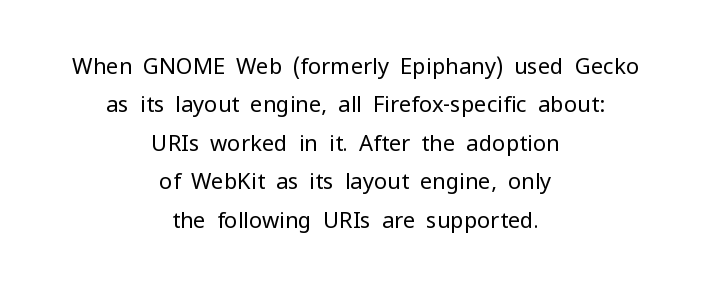
Q: Is the text bold? A: No.
Q: Is the text italic (slanted)? A: No, it is upright.
Q: Is the text underlined? A: No.
Q: How is the paragraph aligned? A: Centered.
Q: Is the spacing between letters normal or unusually wide? A: Normal.
